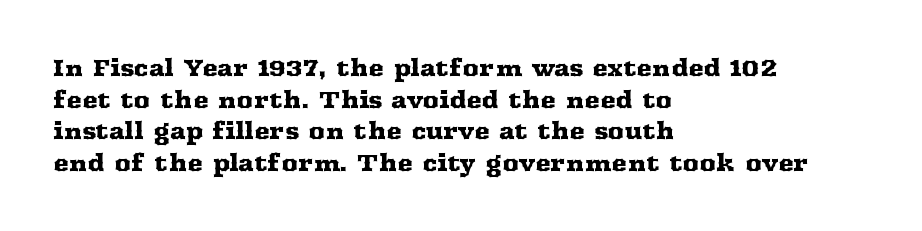
The image shows 23 px text type, upright; set left-aligned, normal line spacing (1.37x), normal letter spacing, not underlined.
